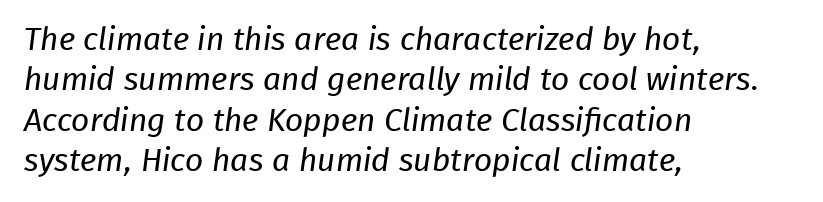
The image shows 32 px regular-weight sans-serif type; set left-aligned, normal line spacing (1.26x), normal letter spacing, not underlined; low stroke contrast and a medium x-height.
